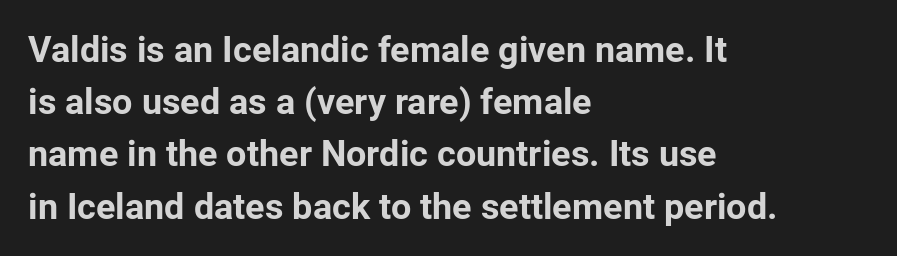
{"serif": "no", "italic": "no", "bold": "yes", "weight": "bold", "width": "normal", "stroke_contrast": "low", "x_height": "medium", "monospaced": "no", "underline": "no", "align": "left", "line_spacing": "normal", "line_spacing_ratio": 1.45, "letter_spacing": "normal", "letter_spacing_em": 0.0, "glyph_px": 36}
